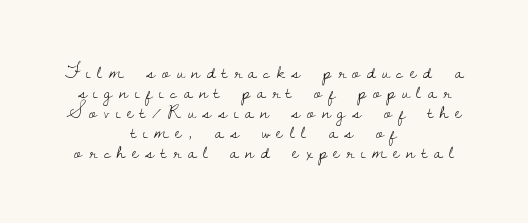
The compositor balanced each line on the midline. What stands out about the letter spacing? Its width — letters are far apart. Honestly, there is no underline to notice here at all. Notice how descenders almost collide with the ascenders below — that's tight leading. Think standard paragraph weight, or any step lighter than that.
